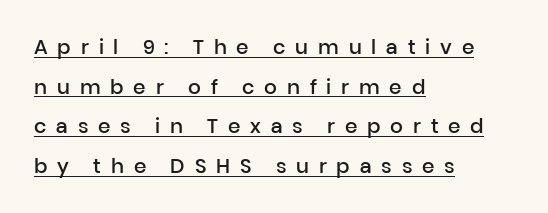
The tracking reads as deliberately expanded to a designer's eye. The sample's only ornament is a line tracing under the words. What weight is shown? A semibold, between regular and bold. This is roman type, the default non-slanted kind. The paragraph has a hard left edge and a soft right edge.
